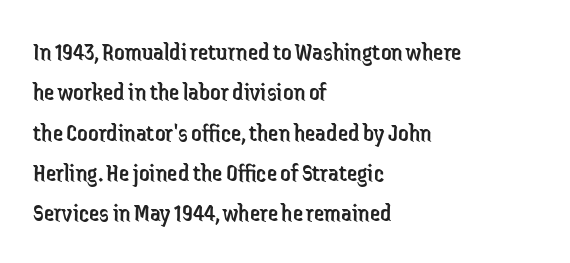
The image shows 26 px text type, upright; set left-aligned, normal line spacing (1.55x), normal letter spacing, not underlined.
